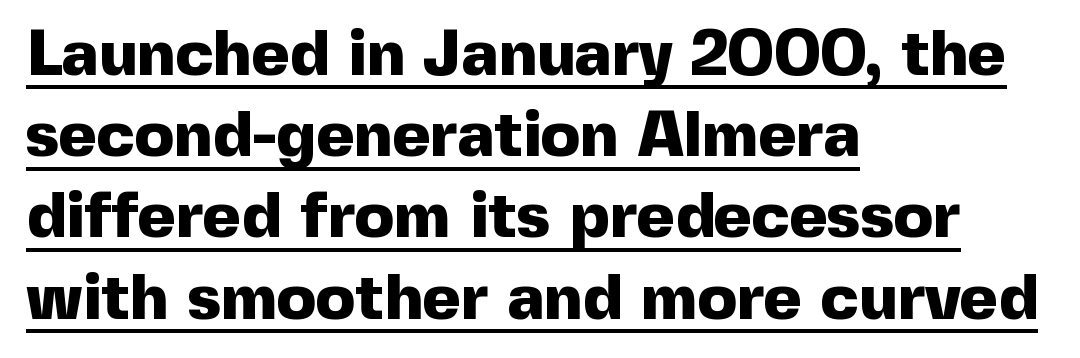
Q: Is the text bold? A: Yes.
Q: Is the text italic (slanted)? A: No, it is upright.
Q: Is the typeface a serif or a sans-serif typeface? A: Sans-serif.
Q: Is the text underlined? A: Yes.
Q: How is the paragraph aligned? A: Left-aligned.
Q: Is the spacing between letters normal or unusually wide? A: Normal.
Q: Is the spacing between lines tight, normal or loose? A: Normal.
Q: Width (condensed, normal, or wide)? A: Normal.
Q: x-height? A: Medium.
Q: Monospaced? A: No.
